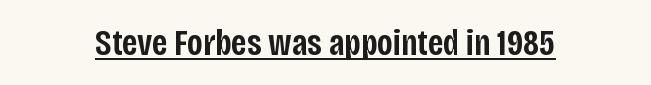
Q: Is the text bold? A: Semi-bold.
Q: Is the text italic (slanted)? A: No, it is upright.
Q: Is the typeface a serif or a sans-serif typeface? A: Sans-serif.
Q: Is the text underlined? A: Yes.
Q: Is the spacing between letters normal or unusually wide? A: Normal.
Q: Width (condensed, normal, or wide)? A: Condensed.
Q: Stroke contrast? A: Low.
Q: x-height? A: Large.
Q: Monospaced? A: No.
